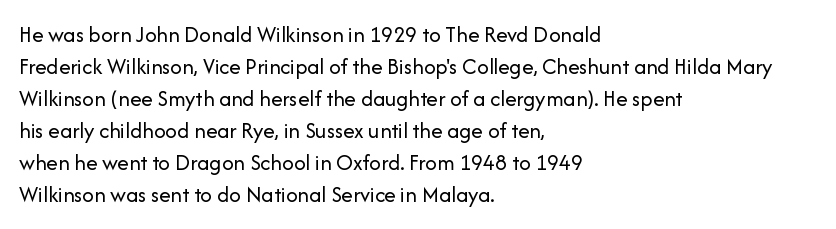
The image shows 23 px text type, upright; set left-aligned, normal line spacing (1.39x), normal letter spacing, not underlined.
